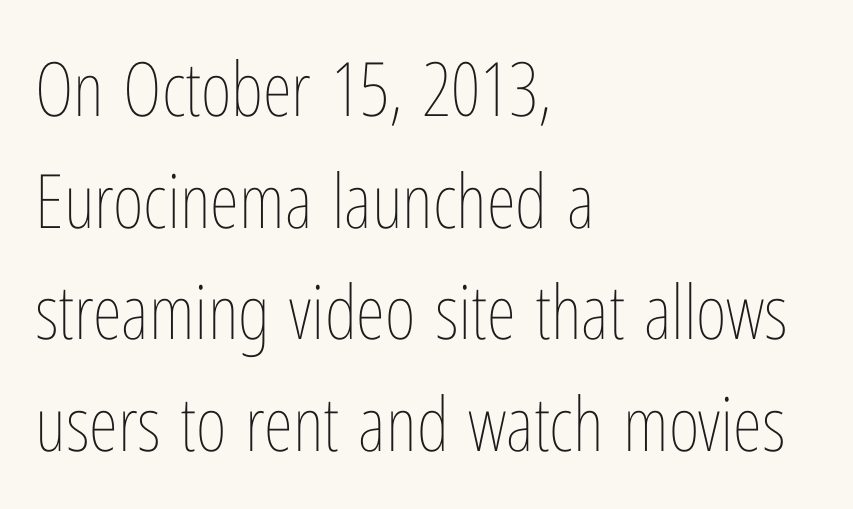
The zone under the glyphs is completely vacant. The lines are quadded left. The designer left line spacing at the default. Is this a fixed-width face? No — the glyphs have proportional, varying widths. Stroke thickness stays within the range of a standard reading face or lighter.
